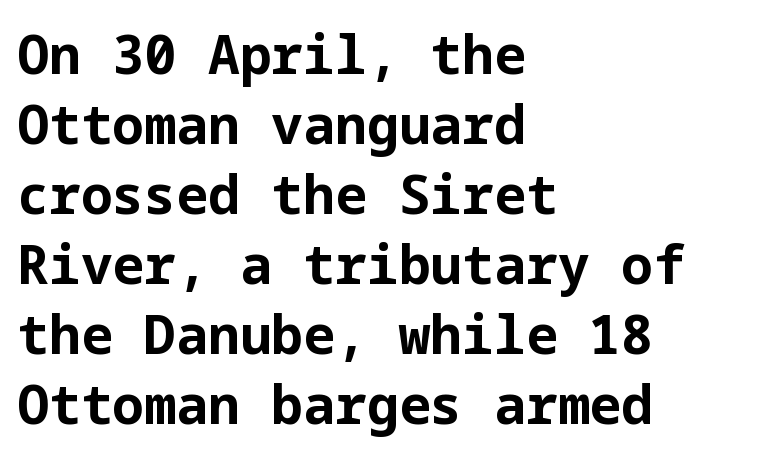
Q: Is the text bold? A: Yes.
Q: Is the text italic (slanted)? A: No, it is upright.
Q: Is the typeface a serif or a sans-serif typeface? A: Sans-serif.
Q: Is the text underlined? A: No.
Q: How is the paragraph aligned? A: Left-aligned.
Q: Is the spacing between letters normal or unusually wide? A: Normal.
Q: Is the spacing between lines tight, normal or loose? A: Normal.
Q: Width (condensed, normal, or wide)? A: Normal.
Q: Stroke contrast? A: Low.
Q: x-height? A: Medium.
